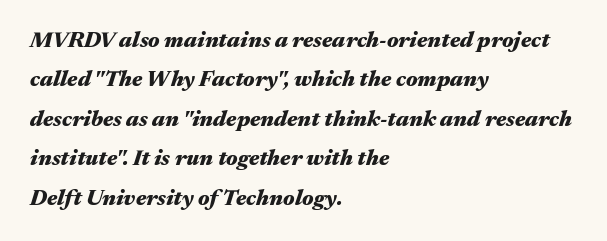
These words are printed bold, with thick strokes throughout. Slanted lettering throughout. Is the block centered? No — it sits flush against the left margin. The baseline area is clear. Look at the tracking — it's just the regular setting, nothing added.
